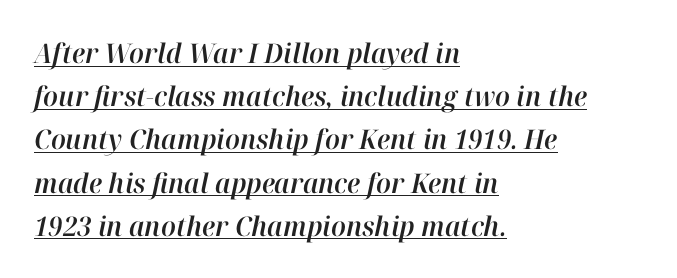
Q: Is the text italic (slanted)? A: Yes, it leans right by about 12 degrees.
Q: Is the text underlined? A: Yes.
Q: How is the paragraph aligned? A: Left-aligned.
Q: Is the spacing between letters normal or unusually wide? A: Normal.
Q: Is the spacing between lines tight, normal or loose? A: Normal.
